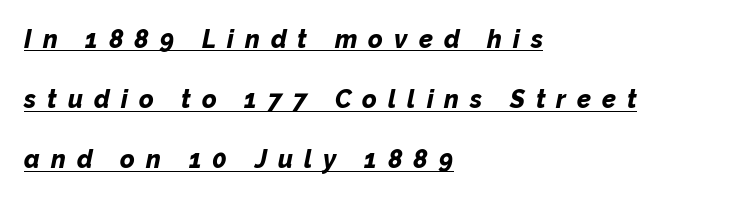
The image shows 25 px bold type, italic (leaning right); set left-aligned, loose line spacing (2.41x), unusually wide letter spacing (+0.44 em), underlined.
